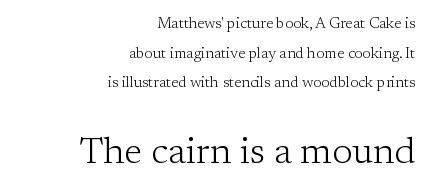
{"serif": "yes", "italic": "no", "bold": "no", "weight": "light", "width": "normal", "stroke_contrast": "low", "x_height": "medium", "monospaced": "no", "underline": "no", "align": "right", "line_spacing": "loose", "line_spacing_ratio": 1.98, "letter_spacing": "normal", "letter_spacing_em": 0.0, "larger_block": "second", "size_ratio": 2.47, "glyph_px": 37}
